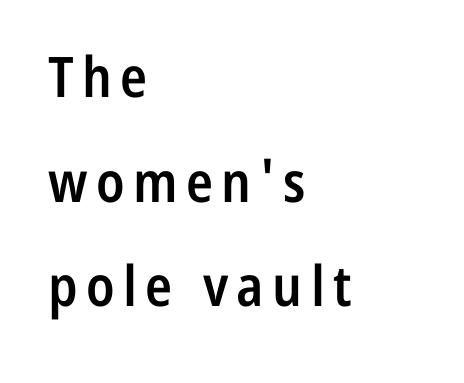
The image shows 56 px semibold, condensed sans-serif type, upright; set left-aligned, line spacing 1.87x, not underlined; low stroke contrast and a medium x-height.
